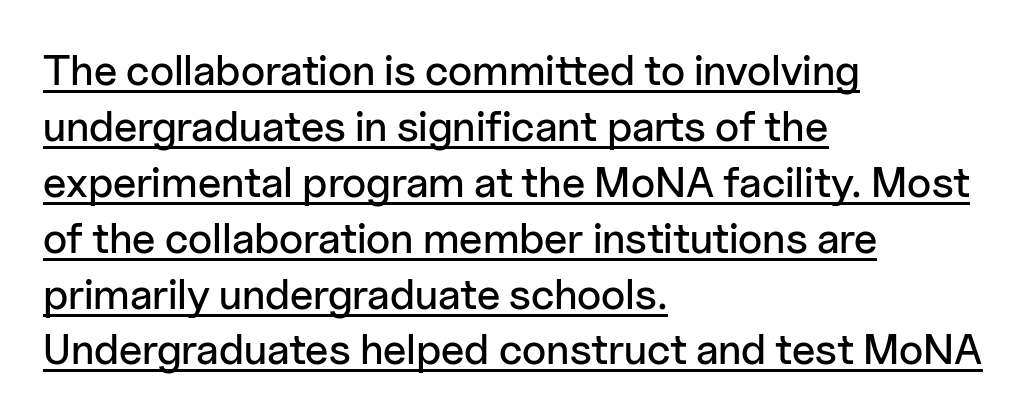
Q: Is the text italic (slanted)? A: No, it is upright.
Q: Is the typeface a serif or a sans-serif typeface? A: Sans-serif.
Q: Is the text underlined? A: Yes.
Q: How is the paragraph aligned? A: Left-aligned.
Q: Is the spacing between letters normal or unusually wide? A: Normal.
Q: Is the spacing between lines tight, normal or loose? A: Normal.
Q: Width (condensed, normal, or wide)? A: Normal.
Q: Stroke contrast? A: Low.
Q: x-height? A: Medium.
Q: Monospaced? A: No.
